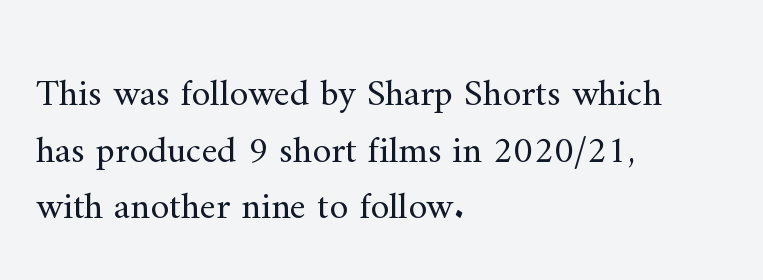
The specimen reads as upright at a glance. This sample has the flowing, uneven cadence of proportional lettering. This reads as an unemphasized weight, regular at the heaviest. Look at the bottom of the vertical strokes: they flare into serifs here. Look at the tracking — it's just the regular setting, nothing added. One-word summary of the alignment: left.
